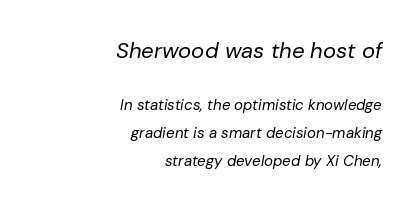
{"italic": "yes", "lean": "right", "slant_degrees": 10, "bold": "no", "underline": "no", "align": "right", "line_spacing_ratio": 1.88, "letter_spacing": "normal", "letter_spacing_em": 0.0, "larger_block": "first", "size_ratio": 1.47, "glyph_px": 22}
